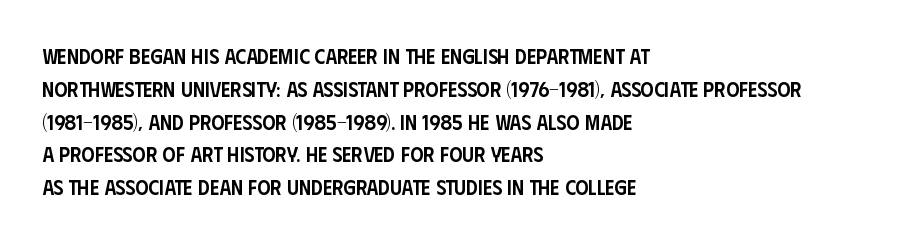
Q: Is the text bold? A: Semi-bold.
Q: Is the text italic (slanted)? A: No, it is upright.
Q: Is the text underlined? A: No.
Q: How is the paragraph aligned? A: Left-aligned.
Q: Is the spacing between letters normal or unusually wide? A: Normal.
Q: Is the spacing between lines tight, normal or loose? A: Normal.
